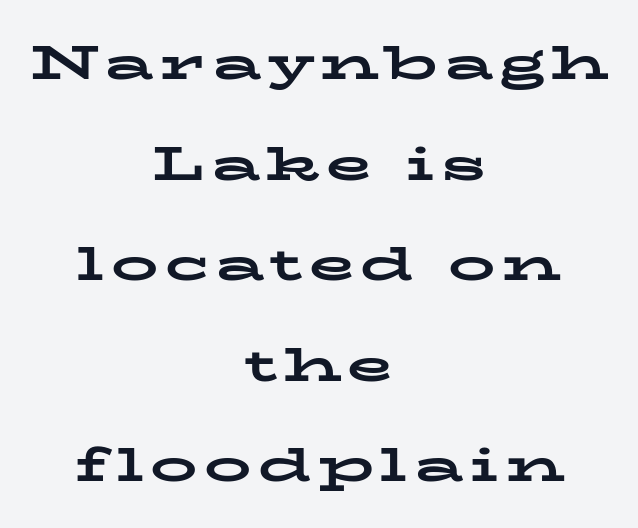
{"serif": "yes", "italic": "no", "bold": "yes", "weight": "bold", "width": "wide", "stroke_contrast": "low", "x_height": "medium", "monospaced": "no", "underline": "no", "align": "center", "line_spacing": "loose", "line_spacing_ratio": 2.14, "glyph_px": 47}
